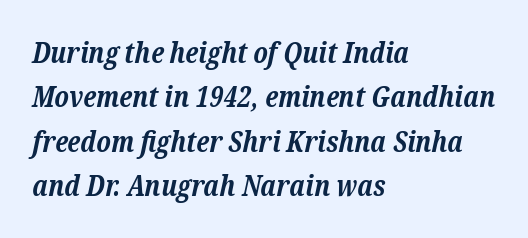
A full-strength bold gives these letters their thick strokes. Each line starts at the same left margin while the right side varies. Successive baselines arrive at the customary interval. The face used here is proportionally spaced, like ordinary book or web type. Clear beneath every line of the passage. This sample uses an oblique cut, with every glyph tilted off the vertical.
